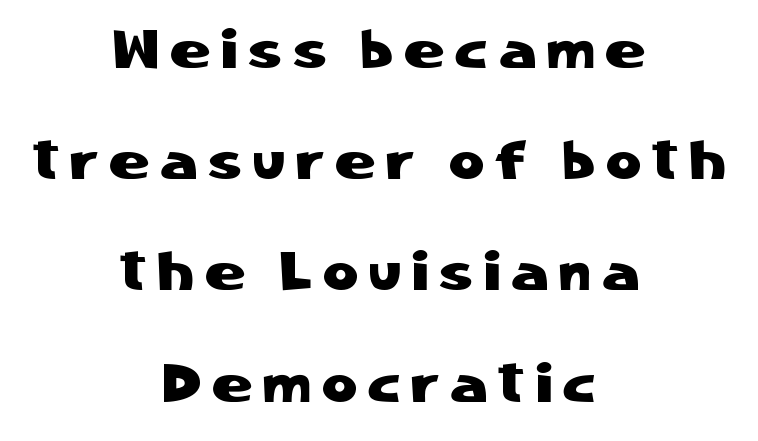
Q: Is the text italic (slanted)? A: No, it is upright.
Q: Is the typeface a serif or a sans-serif typeface? A: Sans-serif.
Q: Is the text underlined? A: No.
Q: How is the paragraph aligned? A: Centered.
Q: Is the spacing between letters normal or unusually wide? A: Unusually wide.
Q: Is the spacing between lines tight, normal or loose? A: Loose.
Q: Width (condensed, normal, or wide)? A: Normal.
Q: Stroke contrast? A: Low.
Q: x-height? A: Medium.
Q: Monospaced? A: No.
